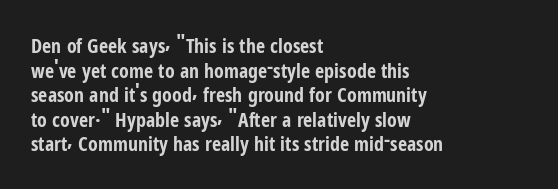
Q: Is the text bold? A: Yes.
Q: Is the text italic (slanted)? A: No, it is upright.
Q: Is the text underlined? A: No.
Q: How is the paragraph aligned? A: Left-aligned.
Q: Is the spacing between letters normal or unusually wide? A: Normal.
